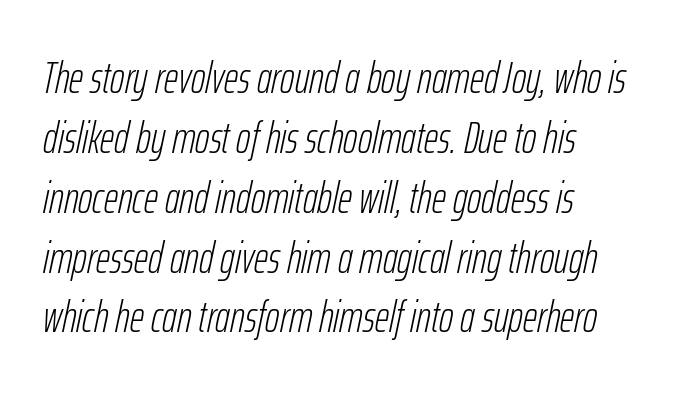
{"italic": "yes", "lean": "right", "slant_degrees": 12, "bold": "no", "weight": "light", "width": "condensed", "stroke_contrast": "low", "x_height": "medium", "monospaced": "no", "underline": "no", "align": "left", "line_spacing": "normal", "line_spacing_ratio": 1.36, "letter_spacing": "normal", "letter_spacing_em": 0.0, "glyph_px": 44}
